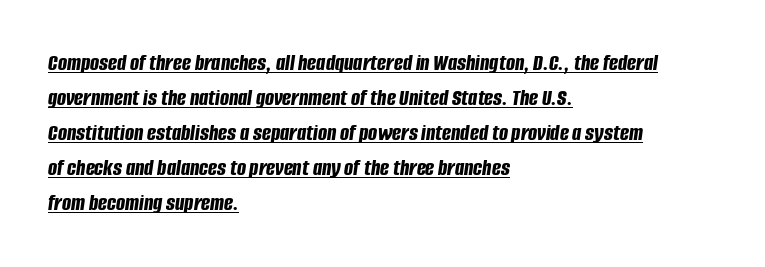
The face used here is rendered with its standard letterfit. The lettering is marked with a stroke running underneath it. This rendering uses left alignment, leaving the right contour irregular. This sample uses an oblique cut, with every glyph tilted off the vertical. Strokes here are thick enough to call this a true bold.
